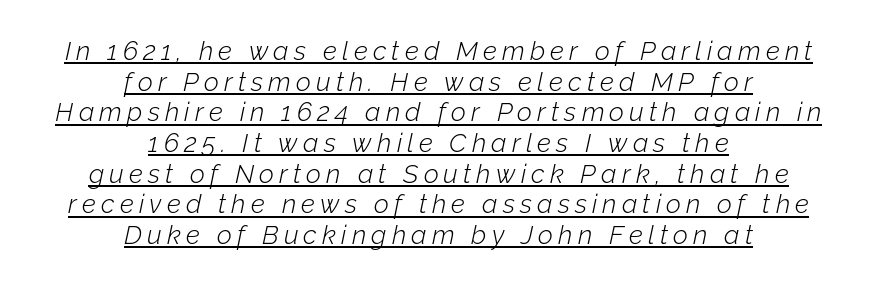
The image shows 26 px text type, italic (leaning right); set centered, line spacing 1.18x, unusually wide letter spacing (+0.2 em), underlined.
